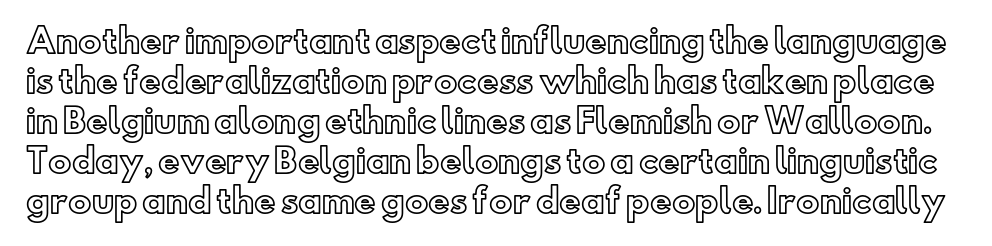
Has an underline been added? It has not. Here the glyphs are tracked normally, forming tight word shapes. Vertical strokes here are truly vertical. Think of a printed novel: that variable character pitch is what you see here.
